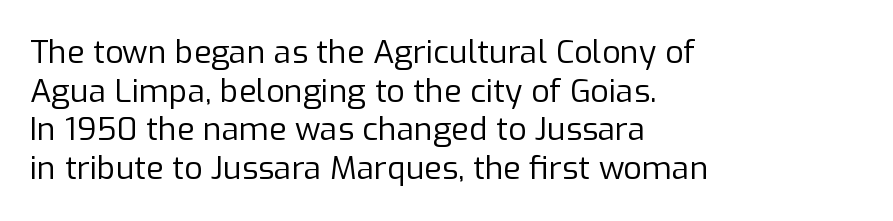
The image shows 32 px regular-weight sans-serif type, upright; set left-aligned, line spacing 1.21x, normal letter spacing, not underlined; low stroke contrast and a medium x-height.
